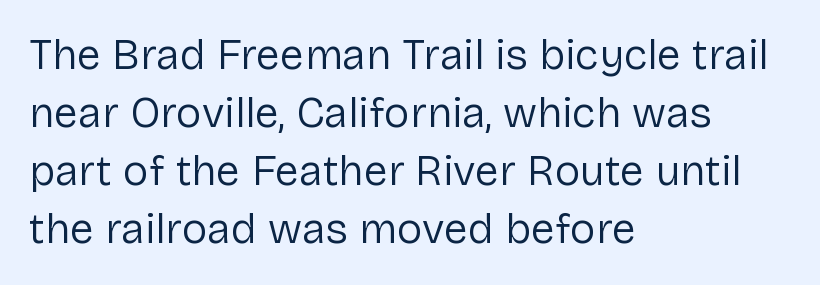
Q: Is the text bold? A: No.
Q: Is the text italic (slanted)? A: No, it is upright.
Q: Is the typeface a serif or a sans-serif typeface? A: Sans-serif.
Q: Is the text underlined? A: No.
Q: How is the paragraph aligned? A: Left-aligned.
Q: Is the spacing between letters normal or unusually wide? A: Normal.
Q: Is the spacing between lines tight, normal or loose? A: Normal.
Q: Width (condensed, normal, or wide)? A: Normal.
Q: Stroke contrast? A: Low.
Q: x-height? A: Medium.
Q: Monospaced? A: No.
